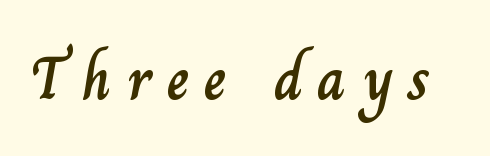
{"width": "normal", "stroke_contrast": "low", "x_height": "small", "monospaced": "no", "underline": "no", "letter_spacing": "wide", "letter_spacing_em": 0.25, "glyph_px": 61}
